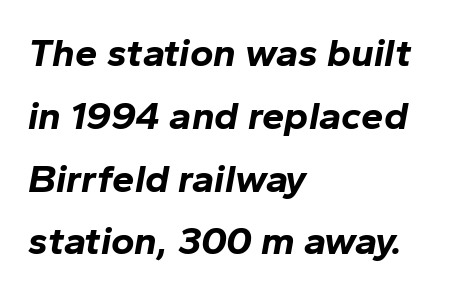
The image shows 40 px bold type, italic (leaning right); set left-aligned, normal line spacing (1.57x), normal letter spacing, not underlined; low stroke contrast and a medium x-height.
